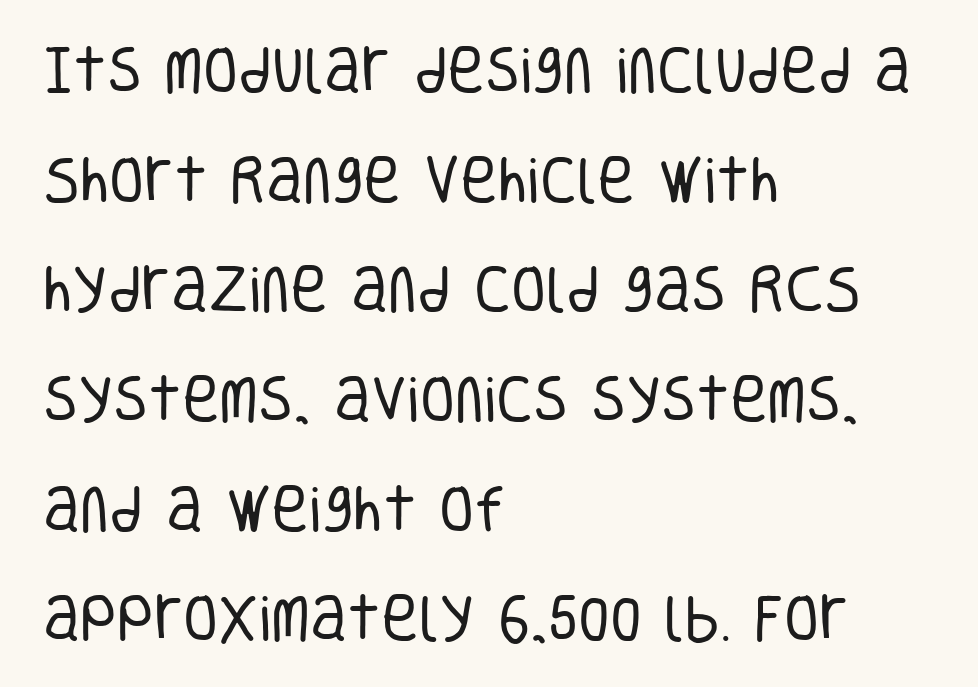
Every stem runs plumb, perpendicular to the baseline. A clean baseline with only descenders dipping below it. The rendering keeps characters at their native spacing. How would I describe the line gaps? Wide and relaxed. This sample has the flowing, uneven cadence of proportional lettering. Letters have the restrained weight of plain body copy at most.
